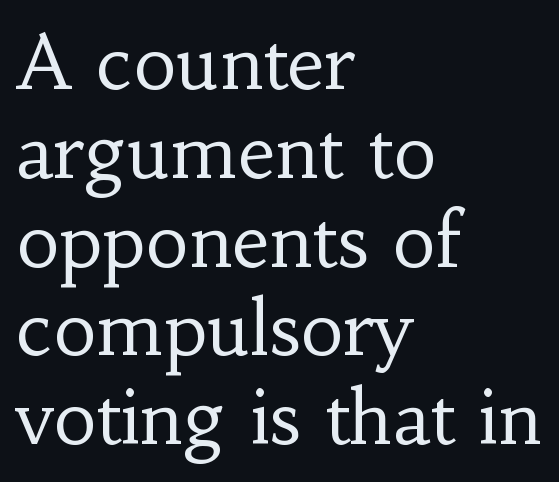
Q: Is the text bold? A: No.
Q: Is the text italic (slanted)? A: No, it is upright.
Q: Is the typeface a serif or a sans-serif typeface? A: Serif.
Q: Is the text underlined? A: No.
Q: How is the paragraph aligned? A: Left-aligned.
Q: Is the spacing between letters normal or unusually wide? A: Normal.
Q: Width (condensed, normal, or wide)? A: Normal.
Q: Stroke contrast? A: Low.
Q: x-height? A: Small.
Q: Monospaced? A: No.
